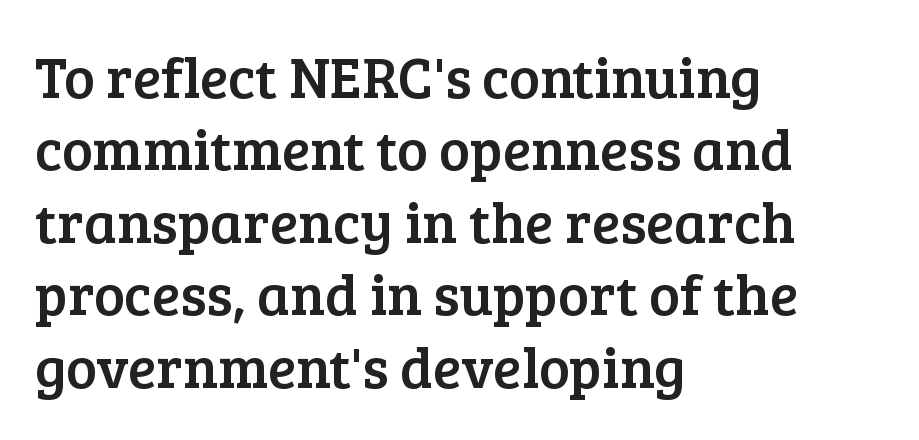
The image shows 58 px serif type, upright; set left-aligned, normal line spacing (1.25x), normal letter spacing, not underlined; low stroke contrast and a medium x-height.
